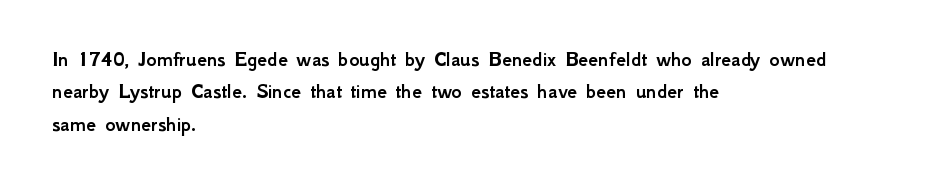
Q: Is the text italic (slanted)? A: No, it is upright.
Q: Is the text underlined? A: No.
Q: How is the paragraph aligned? A: Left-aligned.
Q: Is the spacing between letters normal or unusually wide? A: Normal.
Q: Is the spacing between lines tight, normal or loose? A: Normal.
